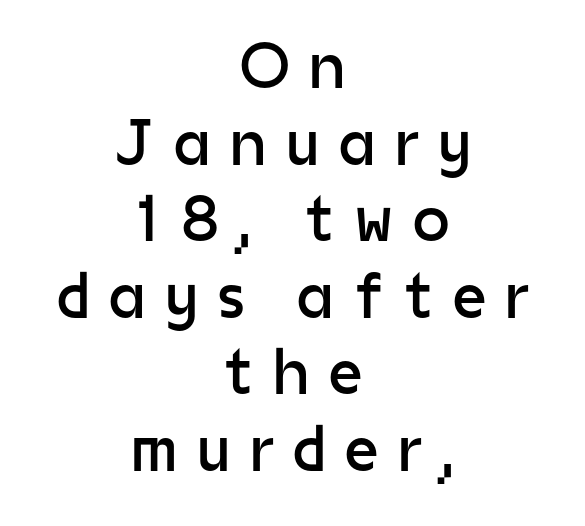
The image shows 66 px regular-weight sans-serif type, upright; set centered, line spacing 1.16x, unusually wide letter spacing (+0.3 em), not underlined; low stroke contrast and a medium x-height.
